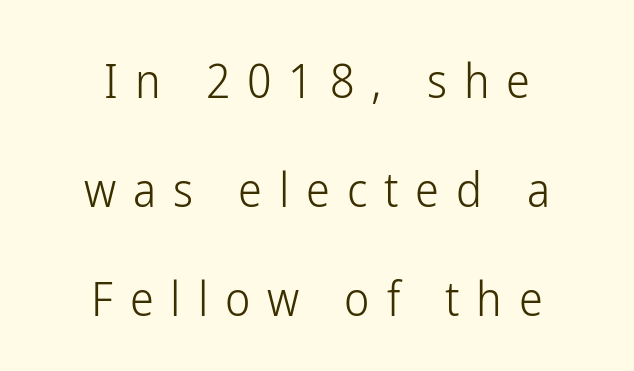
The image shows 48 px light, condensed sans-serif type, upright; set centered, loose line spacing (2.27x), unusually wide letter spacing (+0.35 em), not underlined; low stroke contrast and a medium x-height.
